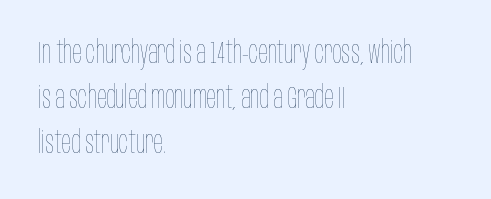
The image shows 31 px thin, condensed type, upright; set left-aligned, normal line spacing (1.45x), normal letter spacing, not underlined; low stroke contrast and a large x-height.
